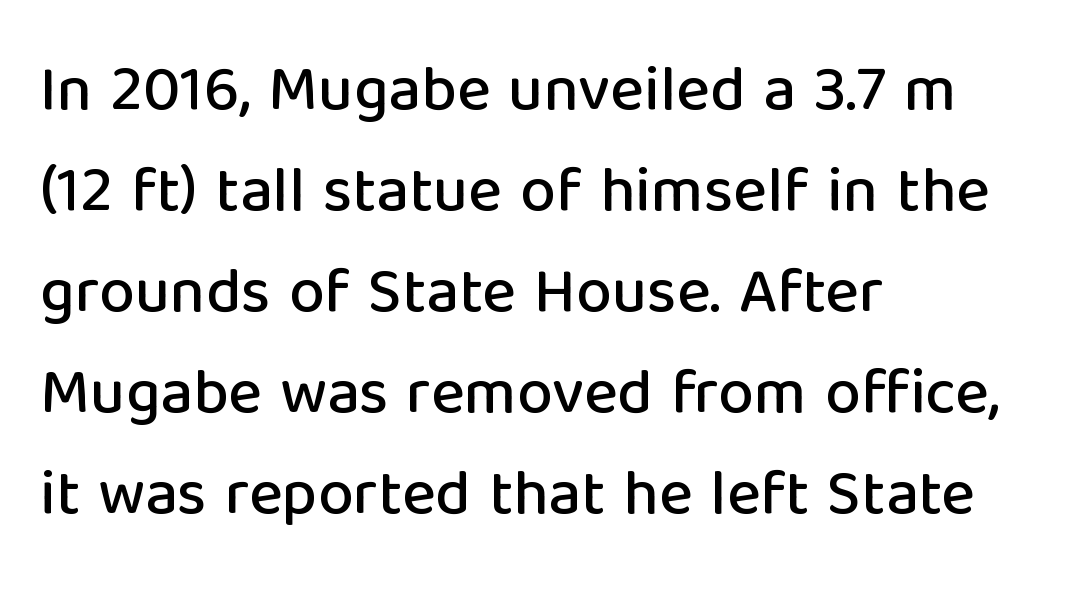
Upright lettering throughout. The passage shown is typeset with a sans-serif family. Honestly, the row spacing looks completely unremarkable. A clean baseline with only descenders dipping below it. Does extra space separate the letters? No, they use regular spacing. The compositor pushed each line to the left boundary.
